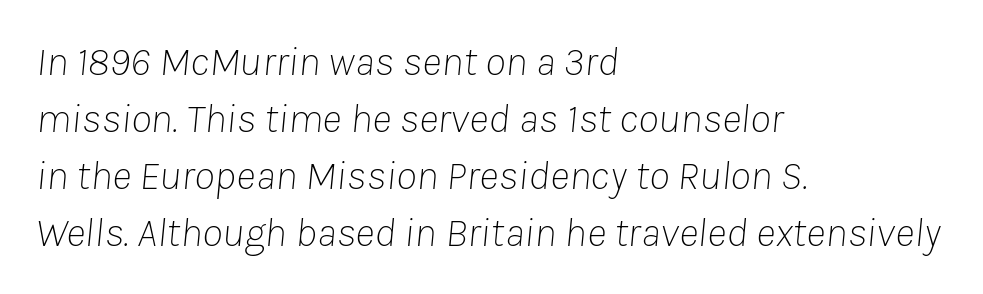
{"italic": "yes", "lean": "right", "slant_degrees": 8, "bold": "no", "weight": "thin", "width": "normal", "stroke_contrast": "low", "x_height": "medium", "monospaced": "no", "underline": "no", "align": "left", "line_spacing": "normal", "line_spacing_ratio": 1.36, "letter_spacing": "normal", "letter_spacing_em": 0.0, "glyph_px": 42}
